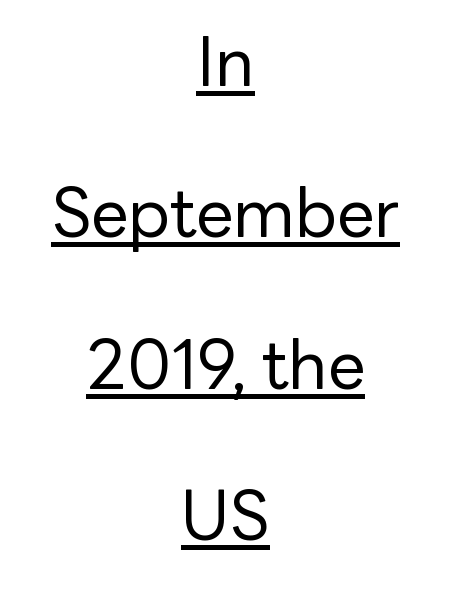
Note the varied advance widths — an 'i' is clearly narrower than an 'm'. Each word holds together tightly as a unit, with standard inter-letter gaps. Posture: straight, roman, zero tilt. The characters display no serif detailing; their extremities are plain.
